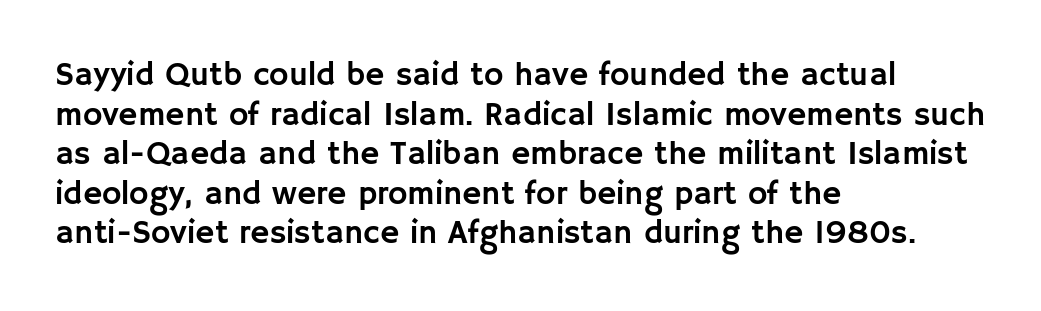
Q: Is the text italic (slanted)? A: No, it is upright.
Q: Is the typeface a serif or a sans-serif typeface? A: Sans-serif.
Q: Is the text underlined? A: No.
Q: How is the paragraph aligned? A: Left-aligned.
Q: Is the spacing between letters normal or unusually wide? A: Normal.
Q: Width (condensed, normal, or wide)? A: Normal.
Q: Stroke contrast? A: Low.
Q: x-height? A: Large.
Q: Monospaced? A: No.
